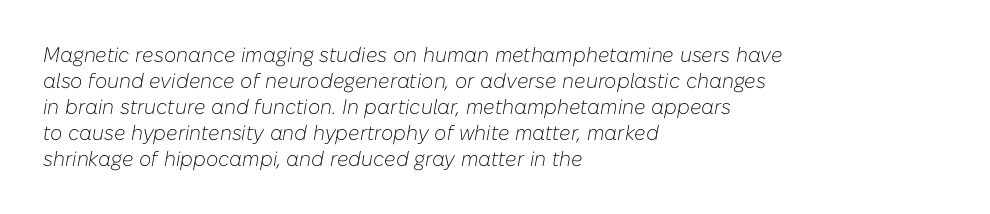
{"italic": "yes", "lean": "right", "slant_degrees": 10, "bold": "no", "underline": "no", "align": "left", "line_spacing_ratio": 1.24, "letter_spacing": "normal", "letter_spacing_em": 0.0, "glyph_px": 21}
